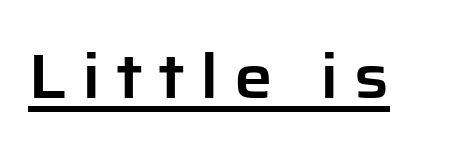
The image shows 61 px sans-serif type, upright; set unusually wide letter spacing (+0.25 em), underlined; low stroke contrast and a medium x-height.
